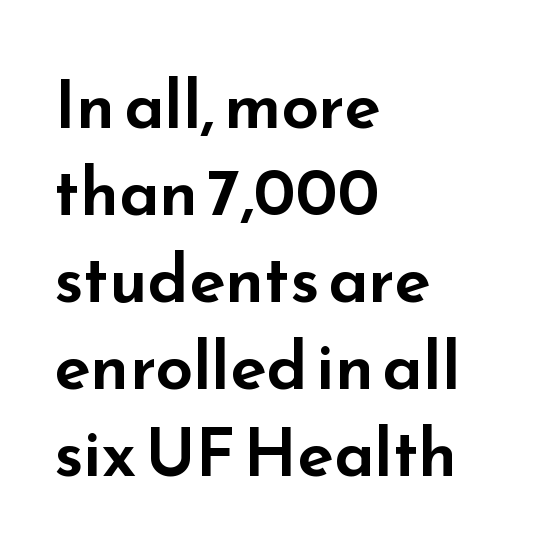
Q: Is the text italic (slanted)? A: No, it is upright.
Q: Is the typeface a serif or a sans-serif typeface? A: Sans-serif.
Q: Is the text underlined? A: No.
Q: How is the paragraph aligned? A: Left-aligned.
Q: Is the spacing between letters normal or unusually wide? A: Normal.
Q: Is the spacing between lines tight, normal or loose? A: Normal.
Q: Width (condensed, normal, or wide)? A: Wide.
Q: Stroke contrast? A: Low.
Q: x-height? A: Small.
Q: Monospaced? A: No.
